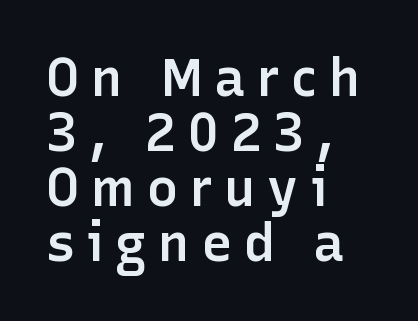
Q: Is the text bold? A: Semi-bold.
Q: Is the text italic (slanted)? A: No, it is upright.
Q: Is the typeface a serif or a sans-serif typeface? A: Sans-serif.
Q: Is the text underlined? A: No.
Q: How is the paragraph aligned? A: Left-aligned.
Q: Is the spacing between letters normal or unusually wide? A: Unusually wide.
Q: Is the spacing between lines tight, normal or loose? A: Tight.
Q: Width (condensed, normal, or wide)? A: Normal.
Q: Stroke contrast? A: Low.
Q: x-height? A: Medium.
Q: Monospaced? A: No.
